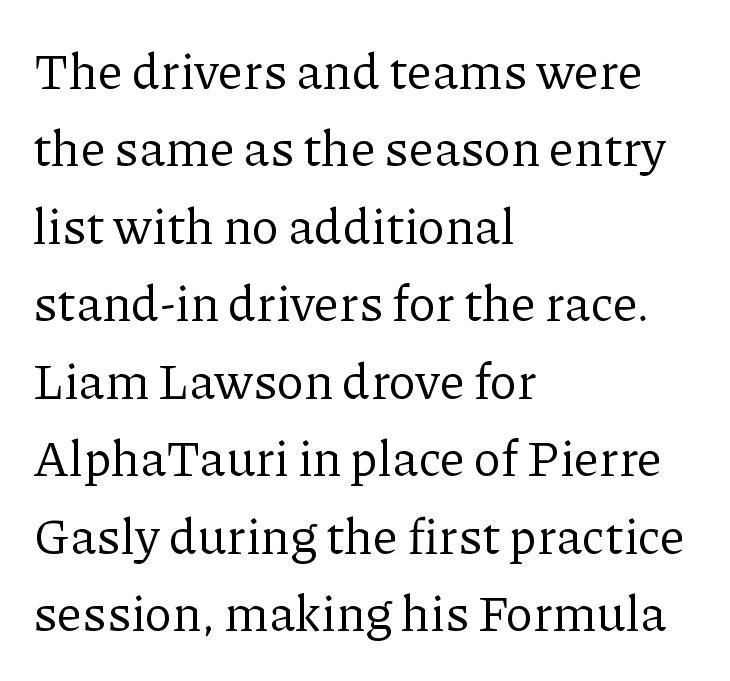
The image shows 50 px regular-weight serif type, upright; set left-aligned, normal line spacing (1.55x), normal letter spacing, not underlined; low stroke contrast and a medium x-height.
